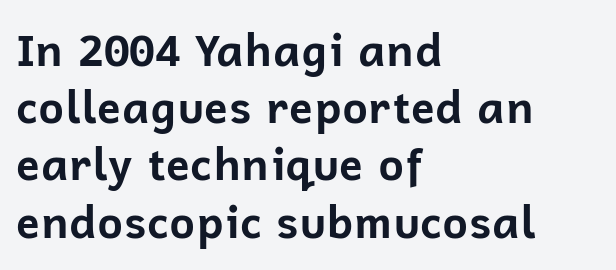
Q: Is the text bold? A: Yes.
Q: Is the text italic (slanted)? A: No, it is upright.
Q: Is the typeface a serif or a sans-serif typeface? A: Sans-serif.
Q: Is the text underlined? A: No.
Q: How is the paragraph aligned? A: Left-aligned.
Q: Is the spacing between letters normal or unusually wide? A: Normal.
Q: Is the spacing between lines tight, normal or loose? A: Normal.
Q: Width (condensed, normal, or wide)? A: Normal.
Q: Stroke contrast? A: Low.
Q: x-height? A: Medium.
Q: Monospaced? A: No.
